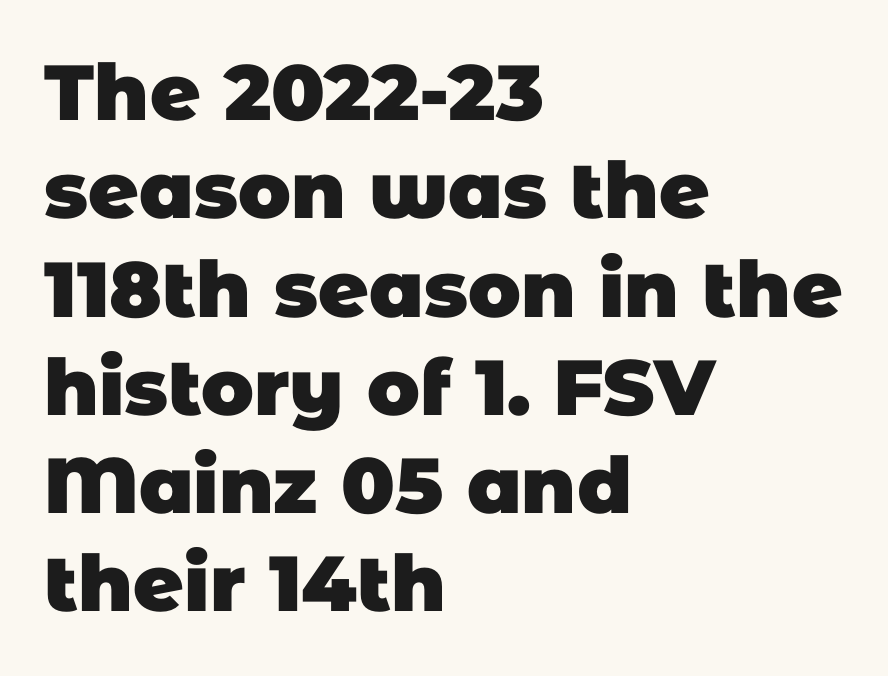
The image shows 78 px heavy sans-serif type; set left-aligned, normal line spacing (1.26x), normal letter spacing, not underlined; low stroke contrast and a large x-height.
